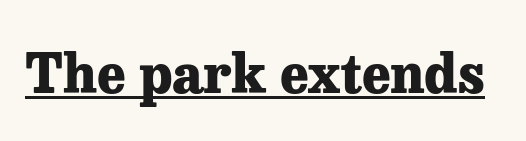
These lines are rendered in a variable-pitch font. This sample uses a serif face. In designer terms, the underline attribute is active on this setting. Its strokes are broad and dark, the hallmark of bold type.
